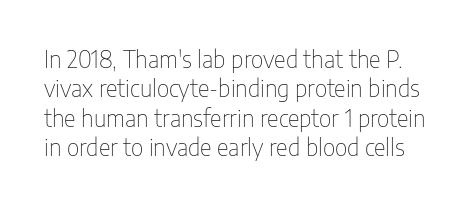
{"italic": "no", "bold": "no", "underline": "no", "line_spacing": "normal", "line_spacing_ratio": 1.28, "letter_spacing": "normal", "letter_spacing_em": 0.0, "glyph_px": 23}
